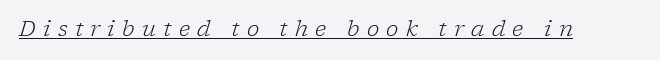
{"italic": "yes", "lean": "right", "slant_degrees": 17, "bold": "no", "underline": "yes", "letter_spacing": "wide", "letter_spacing_em": 0.35, "glyph_px": 21}
